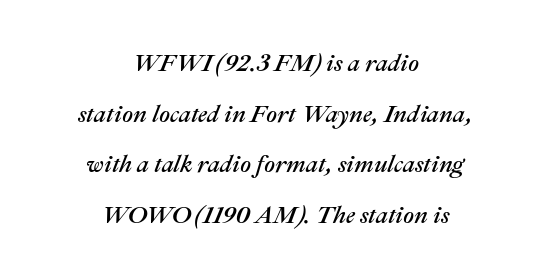
Q: Is the text italic (slanted)? A: Yes, it leans right by about 22 degrees.
Q: Is the text underlined? A: No.
Q: How is the paragraph aligned? A: Centered.
Q: Is the spacing between letters normal or unusually wide? A: Normal.
Q: Is the spacing between lines tight, normal or loose? A: Loose.
